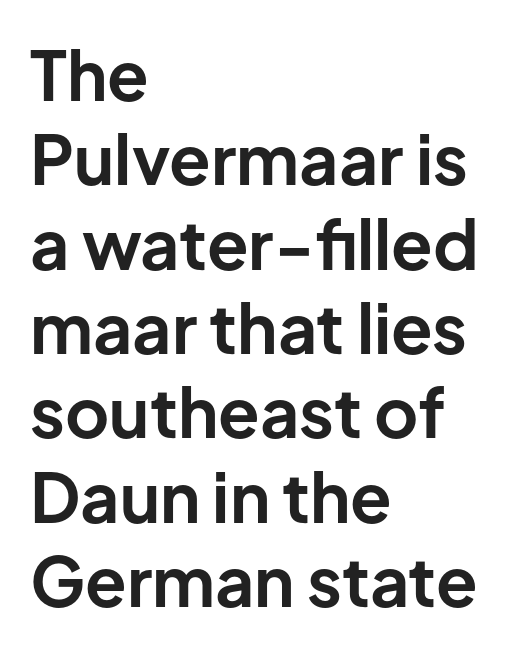
Q: Is the text bold? A: Yes.
Q: Is the text italic (slanted)? A: No, it is upright.
Q: Is the typeface a serif or a sans-serif typeface? A: Sans-serif.
Q: Is the text underlined? A: No.
Q: How is the paragraph aligned? A: Left-aligned.
Q: Is the spacing between letters normal or unusually wide? A: Normal.
Q: Width (condensed, normal, or wide)? A: Normal.
Q: Stroke contrast? A: Low.
Q: x-height? A: Medium.
Q: Monospaced? A: No.
